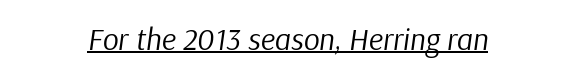
When letters slant like this, we call the style italic. Where is the straight margin? There isn't one; the lines are centered. Each word holds together tightly as a unit, with standard inter-letter gaps. The typeface has the unassuming heft of standard copy or less. This rendering features underlined lettering.
